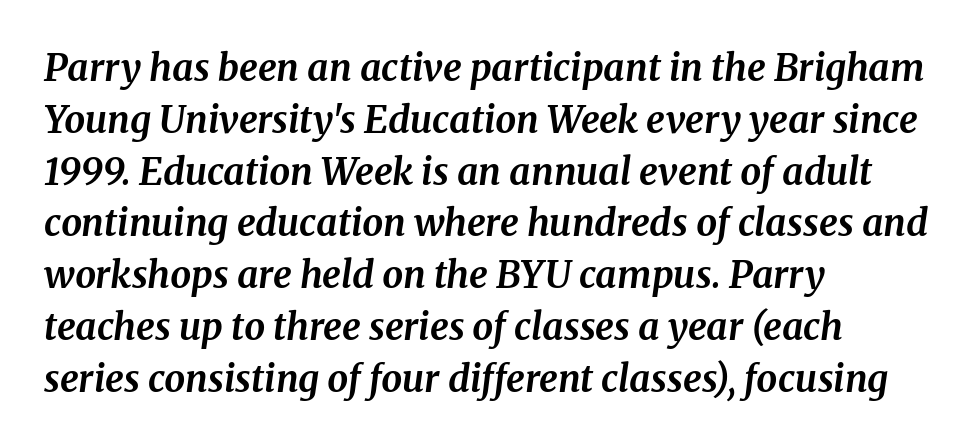
This sample uses a serif face. There is no visible air inserted between adjacent glyphs. Emphasis by weight is at full strength: bold. Vertical spacing — default. A typesetter would call this proportional, since set widths differ per character. The lettering tilts uniformly, giving the passage an italic look.
